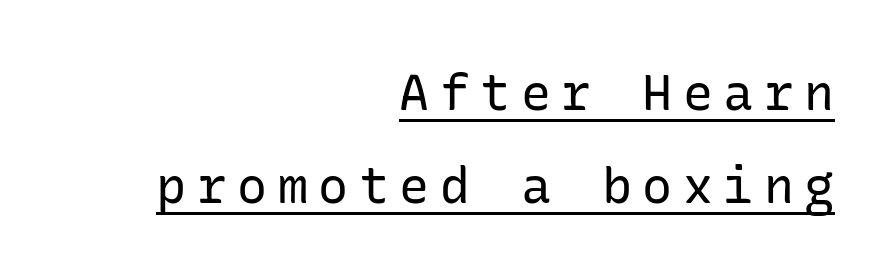
The image shows 50 px regular-weight sans-serif type, upright; set right-aligned, line spacing 1.86x, unusually wide letter spacing (+0.21 em), underlined; low stroke contrast and a medium x-height.
